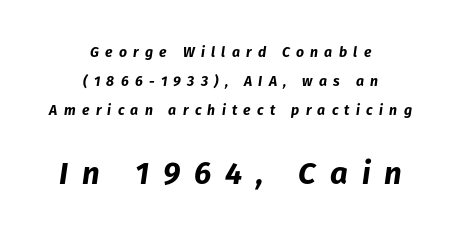
The image shows 31 px bold type, italic (leaning right); set centered, loose line spacing (2.08x), unusually wide letter spacing (+0.45 em), not underlined; the second (bottom) block is 2.21x larger; low stroke contrast and a medium x-height.
